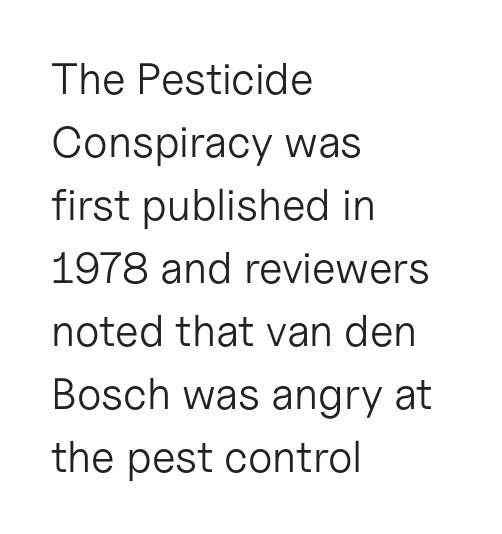
{"serif": "no", "italic": "no", "bold": "no", "weight": "light", "width": "normal", "stroke_contrast": "low", "x_height": "medium", "monospaced": "no", "underline": "no", "align": "left", "line_spacing": "normal", "line_spacing_ratio": 1.43, "letter_spacing": "normal", "letter_spacing_em": 0.0, "glyph_px": 44}
